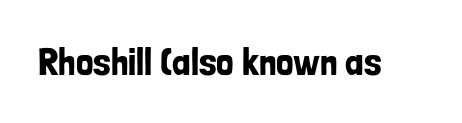
The horizontal fit of the characters is conventional and even. Here the designer chose a conventional face with non-uniform glyph widths. The string is rendered with underlining switched off. This sample uses a sans-serif face.
